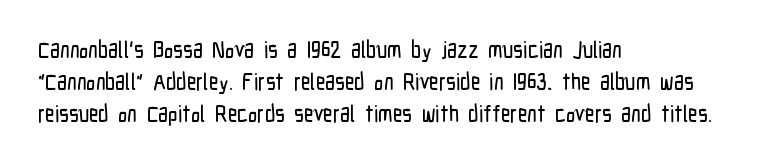
The image shows 23 px text type, upright; set left-aligned, normal line spacing (1.39x), normal letter spacing, not underlined.
